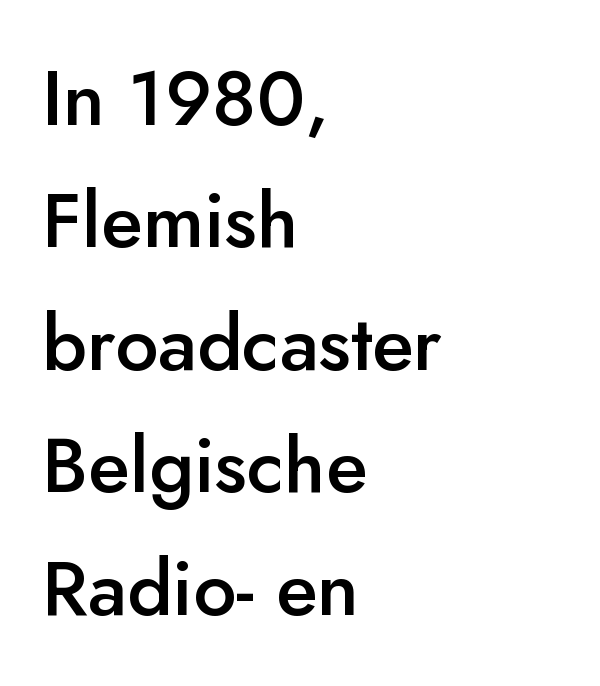
{"serif": "no", "italic": "no", "bold": "semi", "weight": "semibold", "width": "normal", "stroke_contrast": "low", "x_height": "small", "monospaced": "no", "underline": "no", "align": "left", "line_spacing": "normal", "line_spacing_ratio": 1.59, "letter_spacing": "normal", "letter_spacing_em": 0.0, "glyph_px": 77}
